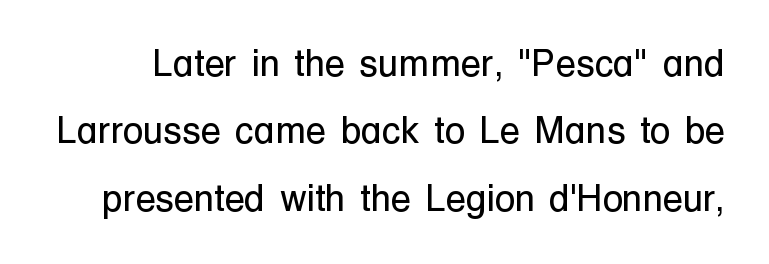
Q: Is the text bold? A: No.
Q: Is the text italic (slanted)? A: No, it is upright.
Q: Is the typeface a serif or a sans-serif typeface? A: Sans-serif.
Q: Is the text underlined? A: No.
Q: Is the spacing between letters normal or unusually wide? A: Normal.
Q: Width (condensed, normal, or wide)? A: Normal.
Q: Stroke contrast? A: Low.
Q: x-height? A: Medium.
Q: Monospaced? A: No.
